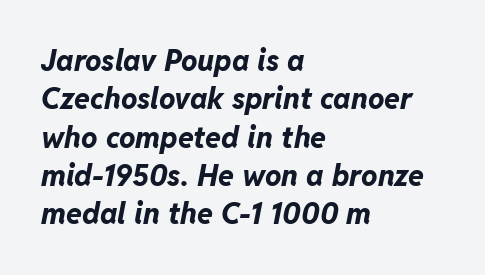
Here the designer chose a conventional face with non-uniform glyph widths. The vertical gap from one line to the next is medium. Between one letter and the next there's only the usual sliver of space. Strokes here are thick enough to call this a true bold. All the whitespace from short lines collects on the right. An italicized treatment has been applied to the whole sample.
